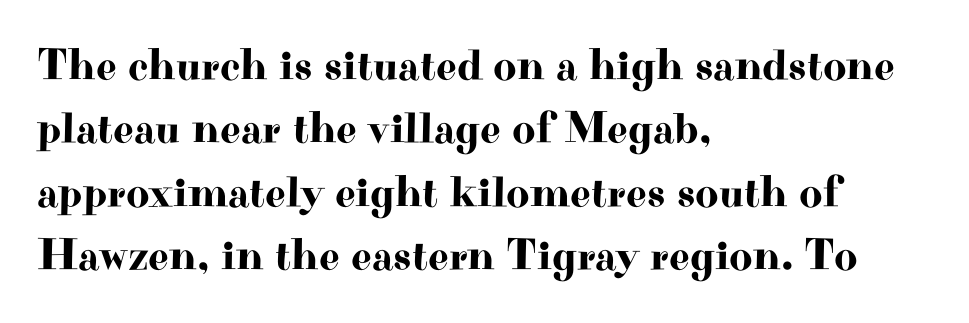
Q: Is the text italic (slanted)? A: No, it is upright.
Q: Is the typeface a serif or a sans-serif typeface? A: Serif.
Q: Is the text underlined? A: No.
Q: How is the paragraph aligned? A: Left-aligned.
Q: Is the spacing between letters normal or unusually wide? A: Normal.
Q: Is the spacing between lines tight, normal or loose? A: Normal.
Q: Width (condensed, normal, or wide)? A: Wide.
Q: Stroke contrast? A: High.
Q: x-height? A: Small.
Q: Monospaced? A: No.
